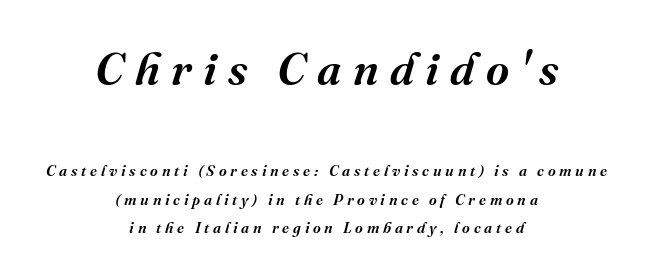
Character widths vary here, with narrow letters taking less room than wide ones. Is the type slanted? Yes — the strokes lean at a clear angle. The more generous point size was reserved for the upper chunk. Are there feet on the stems? There are — it's a serif. Is the type bold? Partly — it's a semibold, heavier than regular but not fully bold.
